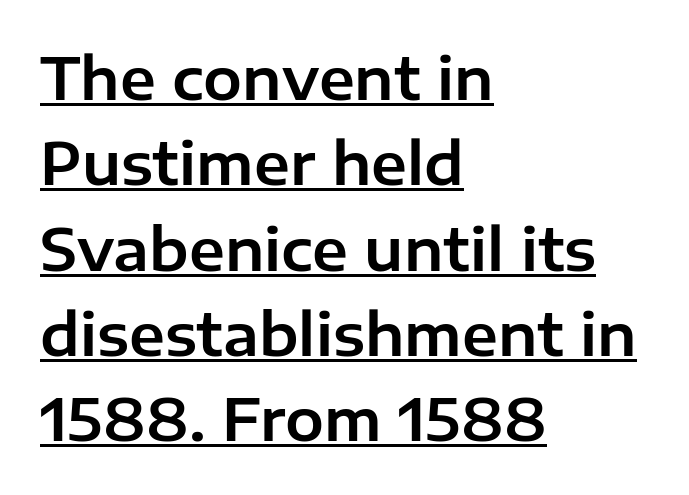
{"serif": "no", "italic": "no", "width": "normal", "stroke_contrast": "low", "x_height": "medium", "monospaced": "no", "underline": "yes", "align": "left", "line_spacing": "normal", "line_spacing_ratio": 1.47, "letter_spacing": "normal", "letter_spacing_em": 0.0, "glyph_px": 58}
